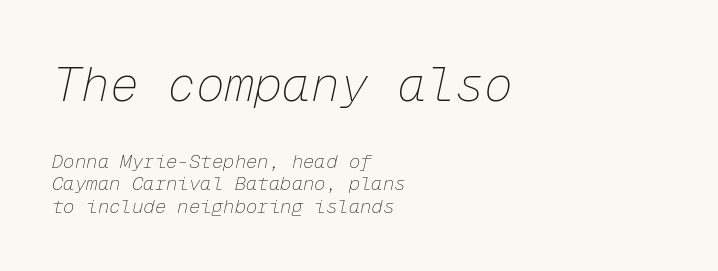
The image shows 48 px thin type, italic (leaning right), monospaced; set left-aligned, line spacing 1.19x, normal letter spacing, not underlined; the first (top) block is 2.53x larger; low stroke contrast and a medium x-height.
